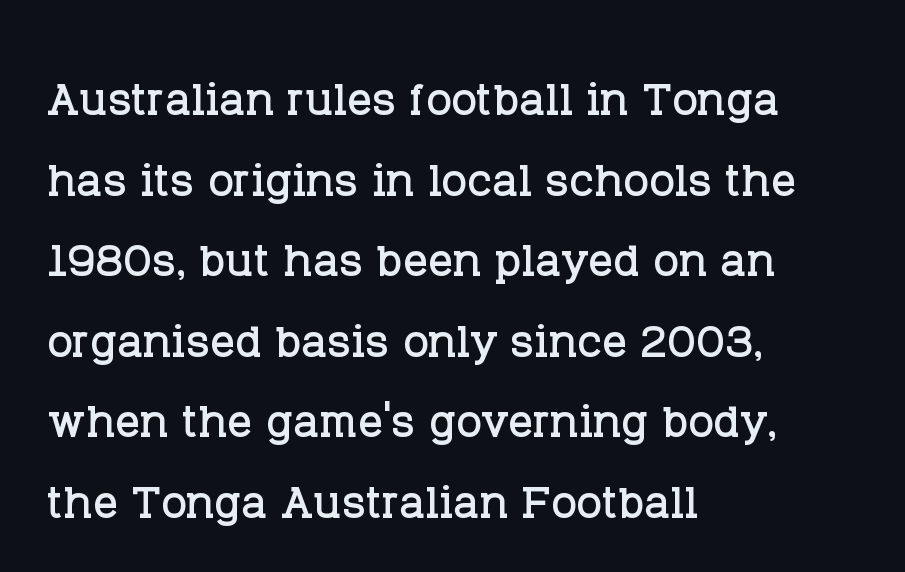
Varying glyph widths throughout — classic text-font behaviour. Nope, not italic — everything's standing straight. The tracking reads as untouched default to a designer's eye. I'd call this a serif setting — the letters wear small feet. How would I describe the line gaps? Plain and ordinary.
